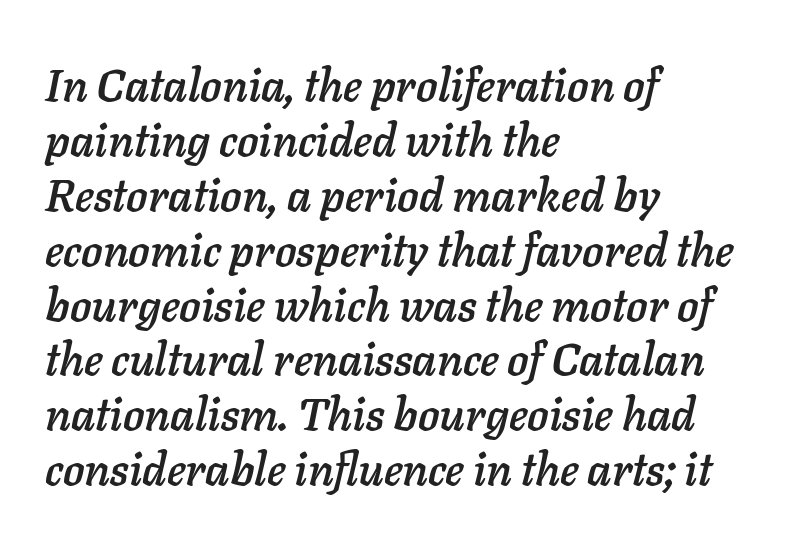
{"italic": "yes", "lean": "right", "slant_degrees": 11, "width": "normal", "stroke_contrast": "low", "x_height": "medium", "monospaced": "no", "underline": "no", "align": "left", "line_spacing_ratio": 1.22, "letter_spacing": "normal", "letter_spacing_em": 0.0, "glyph_px": 45}
